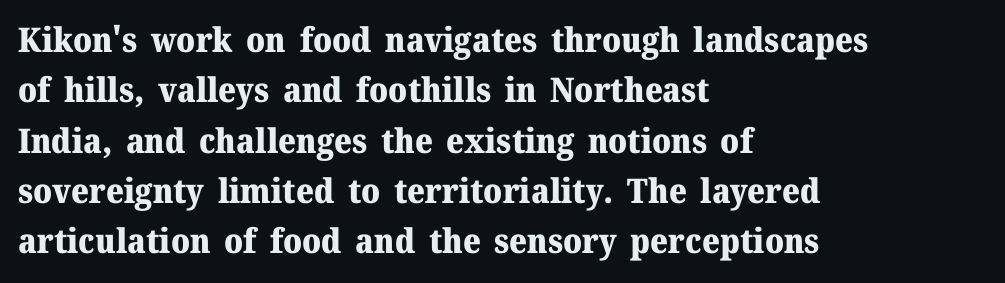
{"serif": "yes", "italic": "no", "bold": "yes", "weight": "heavy", "width": "normal", "stroke_contrast": "medium", "x_height": "medium", "monospaced": "no", "underline": "no", "align": "left", "line_spacing": "normal", "line_spacing_ratio": 1.48, "letter_spacing": "normal", "letter_spacing_em": 0.0, "glyph_px": 34}
